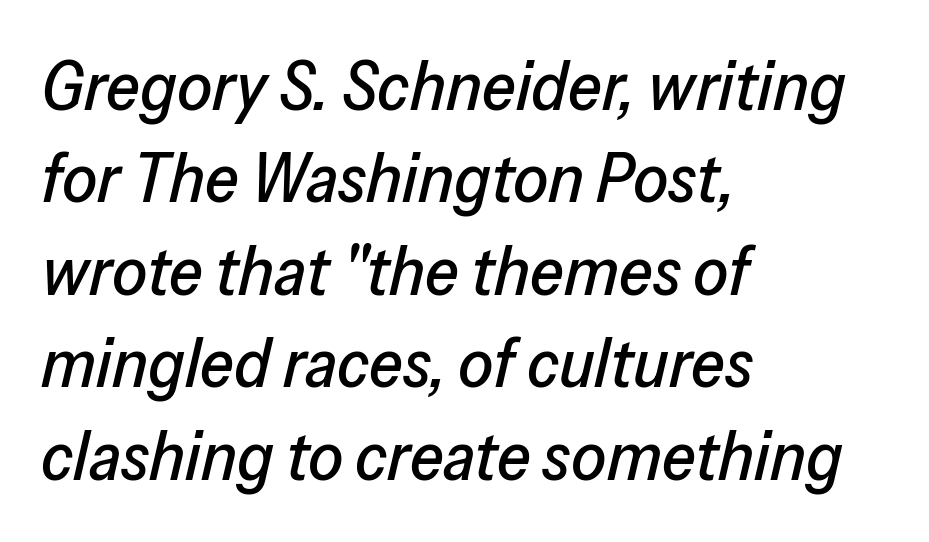
Q: Is the text italic (slanted)? A: Yes, it leans right by about 13 degrees.
Q: Is the text underlined? A: No.
Q: How is the paragraph aligned? A: Left-aligned.
Q: Is the spacing between letters normal or unusually wide? A: Normal.
Q: Is the spacing between lines tight, normal or loose? A: Normal.
Q: Width (condensed, normal, or wide)? A: Normal.
Q: Stroke contrast? A: Low.
Q: x-height? A: Medium.
Q: Monospaced? A: No.
